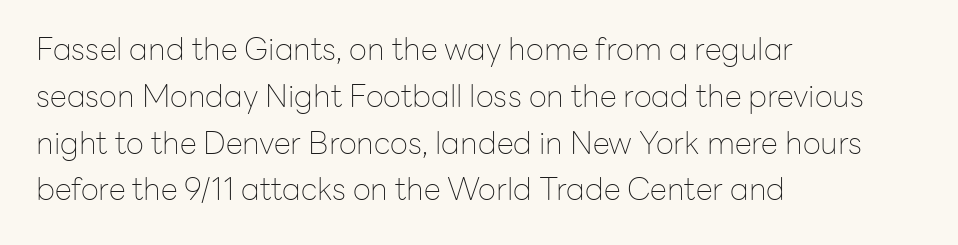
Q: Is the text bold? A: No.
Q: Is the text italic (slanted)? A: No, it is upright.
Q: Is the typeface a serif or a sans-serif typeface? A: Sans-serif.
Q: Is the text underlined? A: No.
Q: How is the paragraph aligned? A: Left-aligned.
Q: Is the spacing between letters normal or unusually wide? A: Normal.
Q: Is the spacing between lines tight, normal or loose? A: Normal.
Q: Width (condensed, normal, or wide)? A: Normal.
Q: Stroke contrast? A: Low.
Q: x-height? A: Medium.
Q: Monospaced? A: No.
